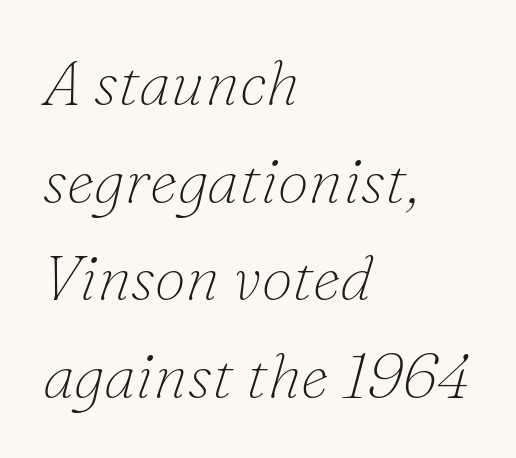
{"serif": "yes", "italic": "yes", "lean": "right", "slant_degrees": 16, "bold": "no", "weight": "thin", "width": "normal", "stroke_contrast": "low", "x_height": "small", "monospaced": "no", "underline": "no", "align": "left", "line_spacing": "normal", "line_spacing_ratio": 1.55, "letter_spacing": "normal", "letter_spacing_em": 0.0, "glyph_px": 63}
